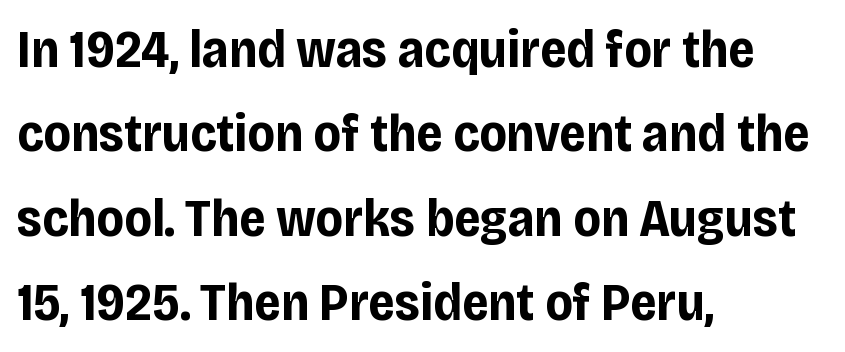
The image shows 53 px bold, condensed sans-serif type, upright; set left-aligned, normal line spacing (1.59x), normal letter spacing, not underlined; low stroke contrast and a large x-height.
